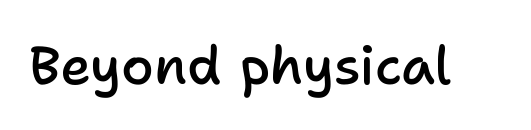
{"serif": "no", "italic": "no", "bold": "semi", "weight": "semibold", "width": "normal", "stroke_contrast": "low", "x_height": "medium", "monospaced": "no", "underline": "no", "letter_spacing": "normal", "letter_spacing_em": 0.0, "glyph_px": 53}
